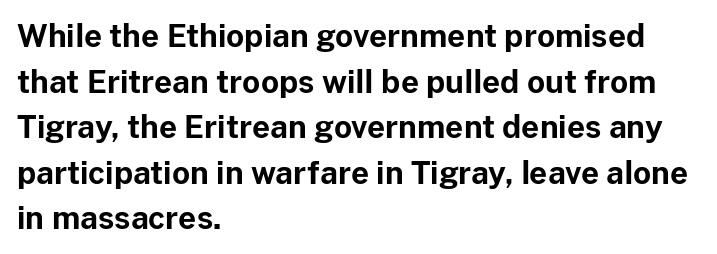
Q: Is the text bold? A: Yes.
Q: Is the text italic (slanted)? A: No, it is upright.
Q: Is the typeface a serif or a sans-serif typeface? A: Sans-serif.
Q: Is the text underlined? A: No.
Q: How is the paragraph aligned? A: Left-aligned.
Q: Is the spacing between letters normal or unusually wide? A: Normal.
Q: Is the spacing between lines tight, normal or loose? A: Normal.
Q: Width (condensed, normal, or wide)? A: Normal.
Q: Stroke contrast? A: Low.
Q: x-height? A: Medium.
Q: Monospaced? A: No.
